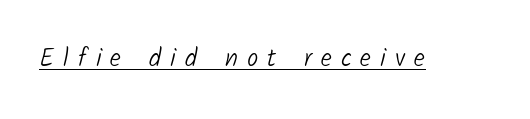
The image shows 25 px text type; set unusually wide letter spacing (+0.36 em), underlined.
